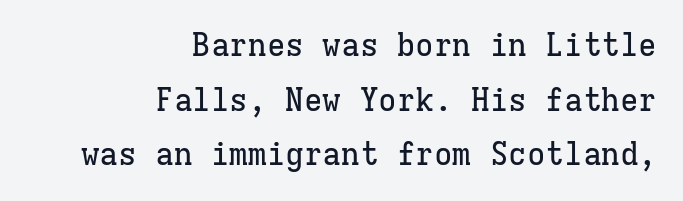
{"serif": "yes", "italic": "no", "width": "normal", "stroke_contrast": "low", "x_height": "medium", "monospaced": "yes", "underline": "no", "align": "right", "line_spacing_ratio": 1.76, "letter_spacing": "normal", "letter_spacing_em": 0.0, "glyph_px": 31}
